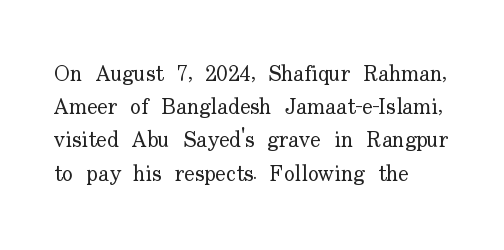
The image shows 22 px text type, upright; set left-aligned, normal line spacing (1.51x), normal letter spacing, not underlined.
